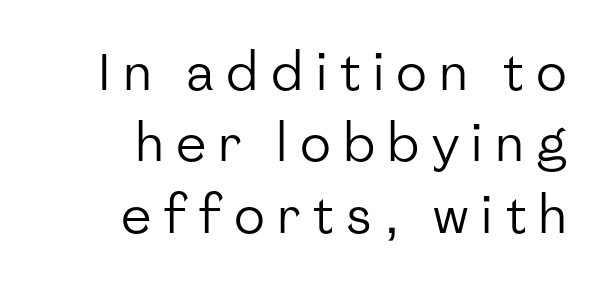
Q: Is the text bold? A: No.
Q: Is the text italic (slanted)? A: No, it is upright.
Q: Is the typeface a serif or a sans-serif typeface? A: Sans-serif.
Q: Is the text underlined? A: No.
Q: How is the paragraph aligned? A: Right-aligned.
Q: Is the spacing between letters normal or unusually wide? A: Unusually wide.
Q: Is the spacing between lines tight, normal or loose? A: Normal.
Q: Width (condensed, normal, or wide)? A: Normal.
Q: Stroke contrast? A: Low.
Q: x-height? A: Medium.
Q: Monospaced? A: No.
